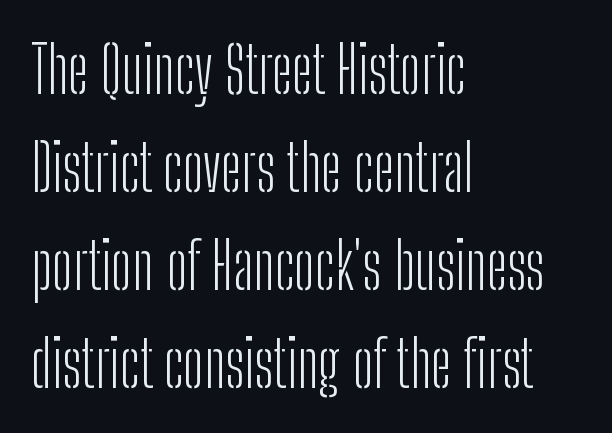
{"serif": "no", "italic": "no", "bold": "no", "weight": "light", "width": "condensed", "stroke_contrast": "low", "x_height": "medium", "monospaced": "no", "underline": "no", "align": "left", "line_spacing": "normal", "line_spacing_ratio": 1.53, "letter_spacing": "normal", "letter_spacing_em": 0.0, "glyph_px": 64}
